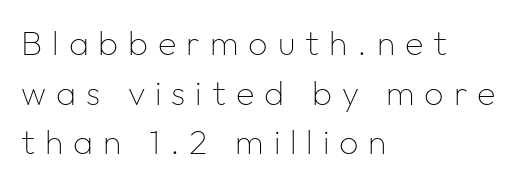
{"serif": "no", "italic": "no", "bold": "no", "weight": "thin", "width": "normal", "stroke_contrast": "low", "x_height": "medium", "monospaced": "no", "underline": "no", "align": "left", "line_spacing": "normal", "line_spacing_ratio": 1.46, "letter_spacing": "wide", "letter_spacing_em": 0.29, "glyph_px": 34}
